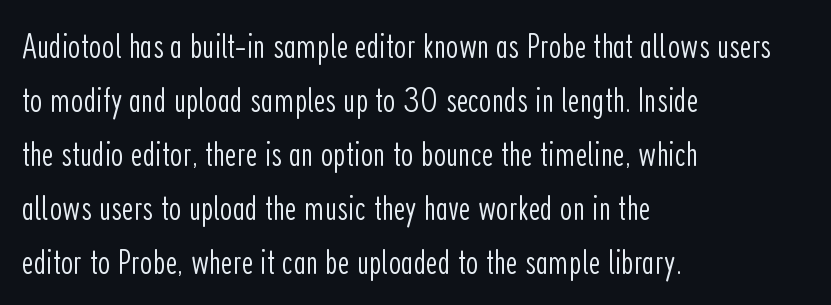
{"serif": "no", "italic": "no", "bold": "no", "weight": "light", "width": "condensed", "stroke_contrast": "low", "x_height": "medium", "monospaced": "no", "underline": "no", "align": "left", "line_spacing": "normal", "line_spacing_ratio": 1.5, "letter_spacing": "normal", "letter_spacing_em": 0.0, "glyph_px": 36}
